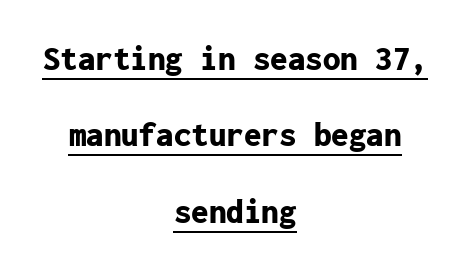
The image shows 35 px bold sans-serif type, upright, monospaced; set centered, loose line spacing (2.18x), normal letter spacing, underlined; low stroke contrast and a medium x-height.
